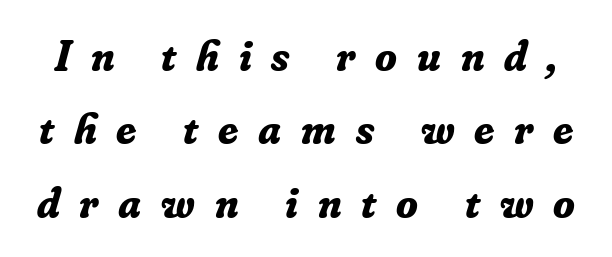
Each letter keeps its own natural width here, so spacing adapts to shape. Short note: letters widely spaced. The specimen reads as italic at a glance. Vertical spacing — default. Font category for this specimen: serif.
